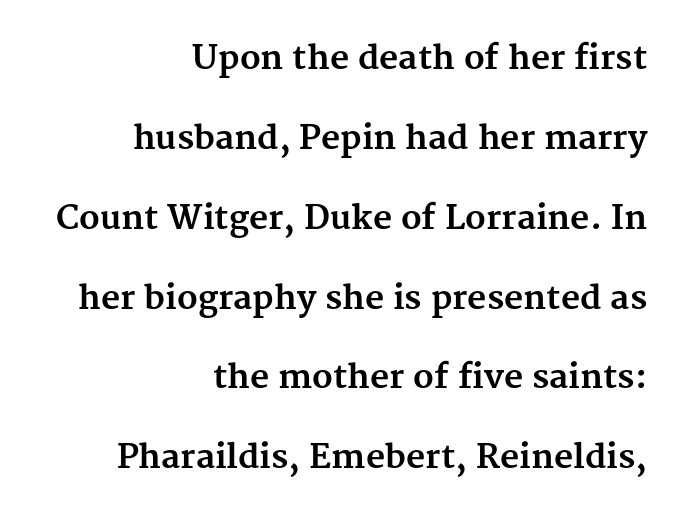
Upright lettering throughout. Which margin do the lines hug? The right one — the left edge is uneven. The passage shown is typed in a proportional face where columns would drift. Between one letter and the next there's only the usual sliver of space. Unlike a clean sans, this face finishes its strokes with serifs.
